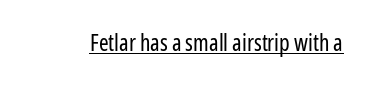
Students, observe the line beneath the letters — that is underlining. You can tell it's not italic because the verticals are truly vertical. Stems here are at most as thick as an everyday book face. Between one letter and the next there's only the usual sliver of space.
